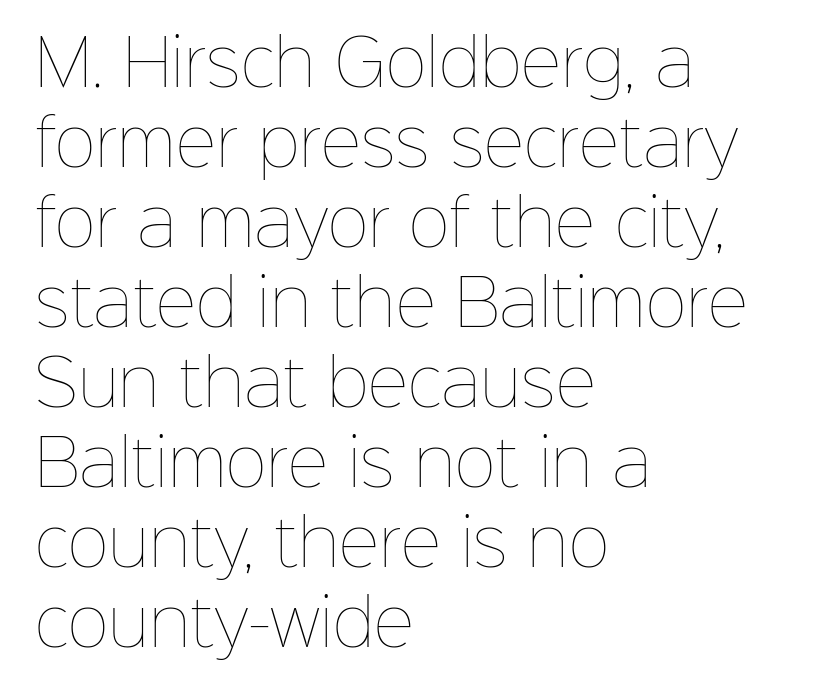
The image shows 63 px thin type, upright; set left-aligned, normal line spacing (1.27x), normal letter spacing, not underlined; low stroke contrast and a medium x-height.
